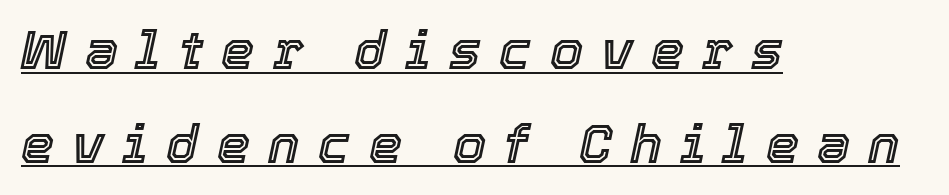
Q: Is the text italic (slanted)? A: Yes, it leans right by about 12 degrees.
Q: Is the text underlined? A: Yes.
Q: How is the paragraph aligned? A: Left-aligned.
Q: Is the spacing between letters normal or unusually wide? A: Unusually wide.
Q: Width (condensed, normal, or wide)? A: Normal.
Q: x-height? A: Medium.
Q: Monospaced? A: No.
